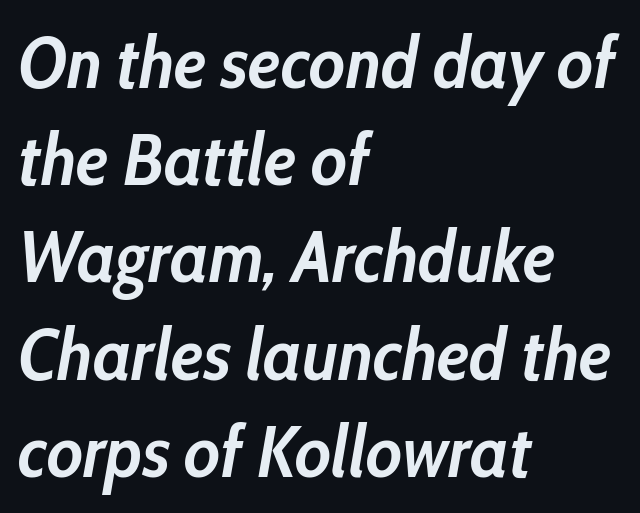
The image shows 72 px semibold, condensed type, italic (leaning right); set left-aligned, normal line spacing (1.35x), normal letter spacing, not underlined; low stroke contrast and a medium x-height.
